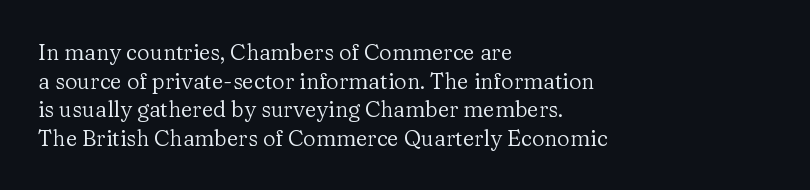
Check the space under the baseline: it is left empty. Characters follow at the spacing the type designer built in. These glyphs show unthickened strokes, regular width or finer. This is the regular roman posture of the typeface. A typesetter would call this leading conventional body-copy spacing. The compositor pushed each line to the left boundary.
